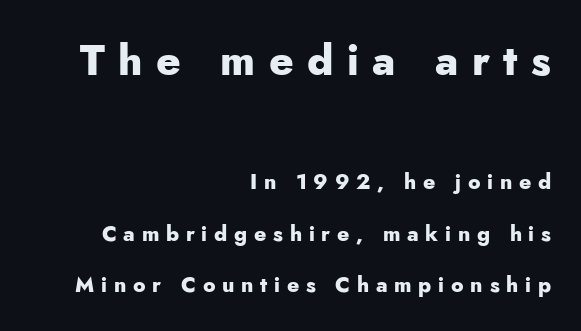
Summary of vertical rhythm: relaxed, with wide interline spacing. Larger block? The one above; the one below is distinctly smaller. Each letter keeps its own natural width here, so spacing adapts to shape. The face used here is rendered with a markedly widened letterfit. Only glyphs here, with clear space below each row.
